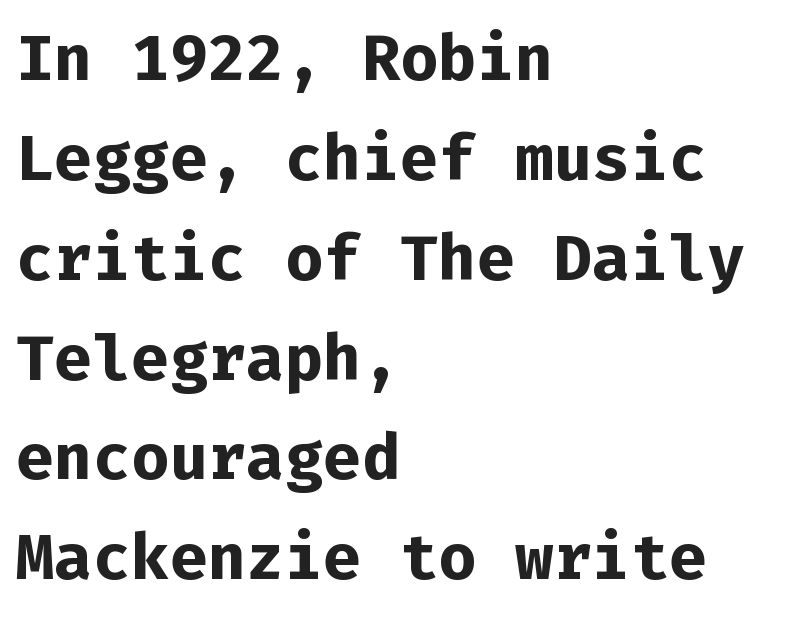
This is sans-serif lettering, the kind often seen on screens and signage. This rendering features lettering with no underline. Spacing verdict: monospaced, one width for all characters. The compositor pushed each line to the left boundary. These lines were composed using upright roman letters. Does extra space separate the letters? No, they use regular spacing.
